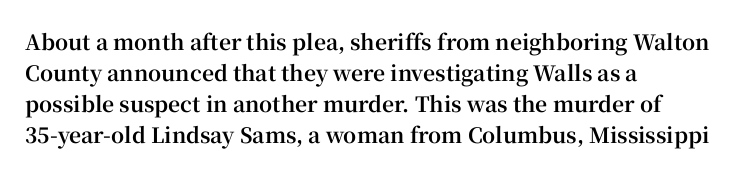
The image shows 21 px bold type, upright; set left-aligned, normal line spacing (1.48x), normal letter spacing, not underlined.
